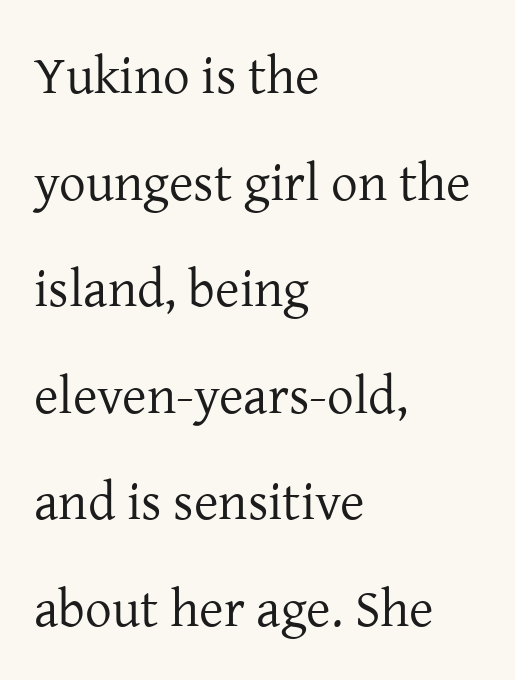
Q: Is the text bold? A: No.
Q: Is the text italic (slanted)? A: No, it is upright.
Q: Is the typeface a serif or a sans-serif typeface? A: Serif.
Q: Is the text underlined? A: No.
Q: How is the paragraph aligned? A: Left-aligned.
Q: Is the spacing between letters normal or unusually wide? A: Normal.
Q: Is the spacing between lines tight, normal or loose? A: Loose.
Q: Width (condensed, normal, or wide)? A: Normal.
Q: Stroke contrast? A: Low.
Q: x-height? A: Medium.
Q: Monospaced? A: No.
